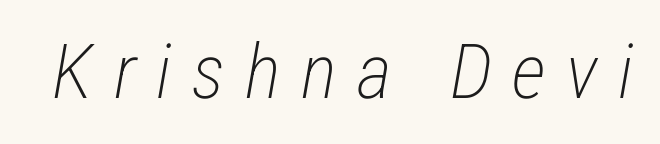
{"italic": "yes", "lean": "right", "slant_degrees": 12, "bold": "no", "weight": "light", "width": "condensed", "stroke_contrast": "low", "x_height": "medium", "monospaced": "no", "underline": "no", "letter_spacing": "wide", "letter_spacing_em": 0.27, "glyph_px": 76}
